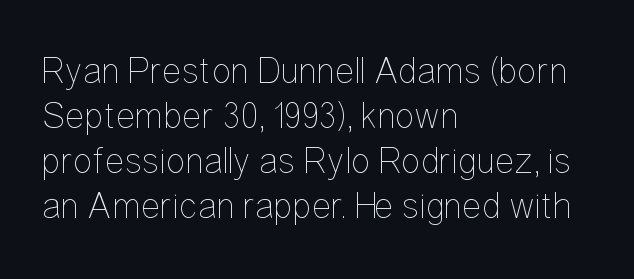
{"italic": "no", "bold": "no", "weight": "thin", "width": "condensed", "stroke_contrast": "low", "x_height": "medium", "monospaced": "no", "underline": "no", "align": "left", "line_spacing_ratio": 1.22, "letter_spacing": "normal", "letter_spacing_em": 0.0, "glyph_px": 37}
